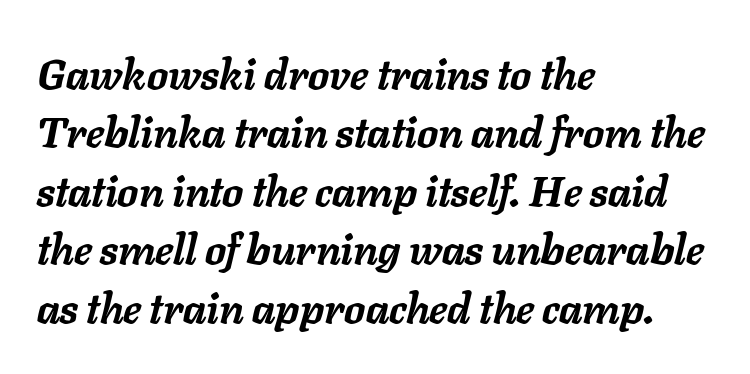
A clean baseline with only descenders dipping below it. Caption: multi-line text, flush left, ragged right. The rows are spaced the way most documents space them. In terms of weight, the rendering is a true, heavy bold.
